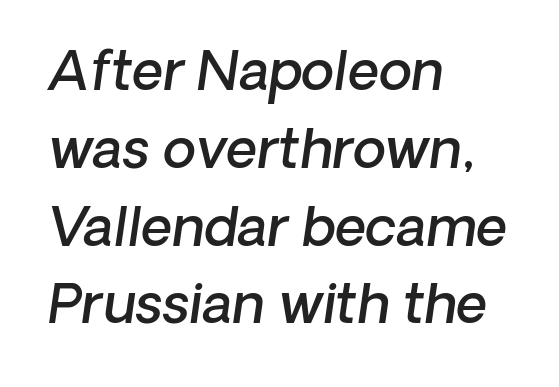
Typographic density is moderately raised because the face is semibold. It's the slanting kind of type. Varying glyph widths throughout — classic text-font behaviour. Rows of type keep a routine distance in the vertical direction. In terms of letterspacing, this is plain default setting.
